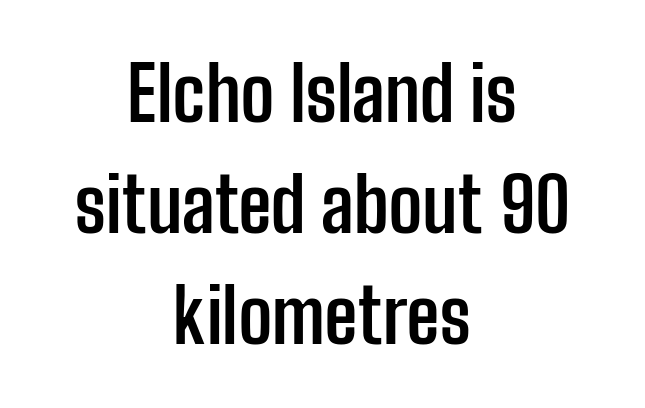
Rendered with straight, roman letterforms. Students, note that the glyphs here touch the page at normal intervals. Compared with an ordinary text face, these strokes are far heavier — a full bold. Is this a fixed-width face? No — the glyphs have proportional, varying widths. Look at the bottom of the vertical strokes: they stop flat, with no serifs.
